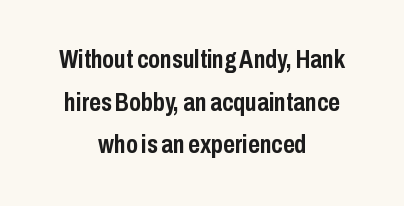
The image shows 25 px bold type, upright; set centered, line spacing 1.71x, normal letter spacing, not underlined.
